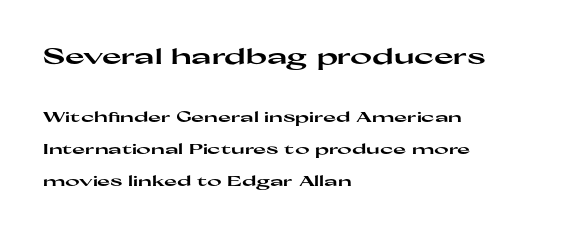
Q: Is the text bold? A: Yes.
Q: Is the text italic (slanted)? A: No, it is upright.
Q: Is the text underlined? A: No.
Q: How is the paragraph aligned? A: Left-aligned.
Q: Is the spacing between letters normal or unusually wide? A: Normal.
Q: Is the spacing between lines tight, normal or loose? A: Loose.
Q: Which block of text is set in a larger size, the first (top) or the second (bottom)? A: The first (top) one.
